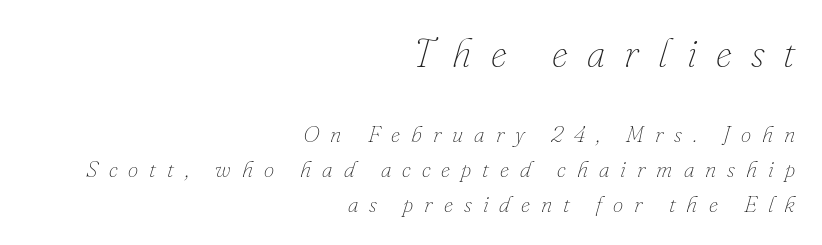
The image shows 40 px thin type, italic (leaning right); set right-aligned, normal line spacing (1.51x), unusually wide letter spacing (+0.48 em), not underlined; the first (top) block is 1.74x larger; low stroke contrast and a small x-height.
